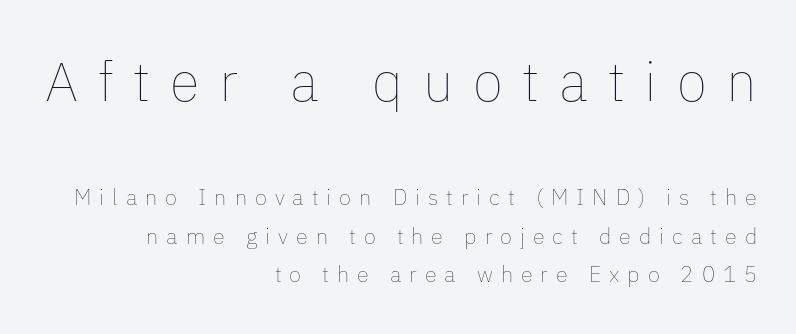
{"italic": "no", "bold": "no", "weight": "thin", "width": "normal", "stroke_contrast": "low", "x_height": "medium", "monospaced": "no", "underline": "no", "align": "right", "line_spacing_ratio": 1.76, "letter_spacing": "wide", "letter_spacing_em": 0.36, "larger_block": "first", "size_ratio": 2.5, "glyph_px": 55}
